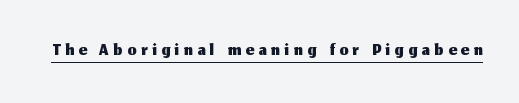
The image shows 28 px sans-serif type, upright; set underlined; medium stroke contrast and a medium x-height.
